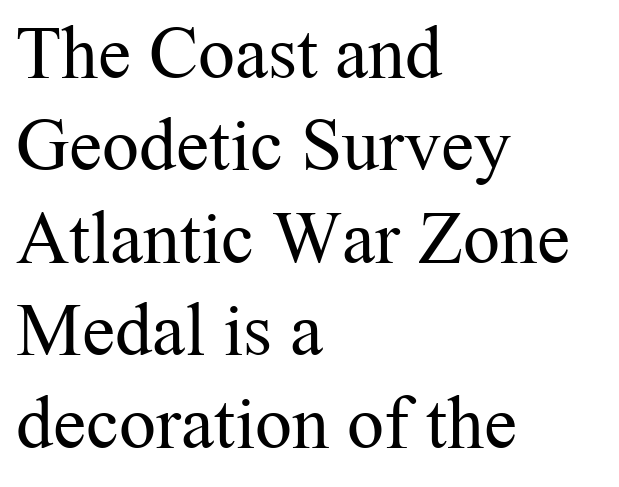
{"serif": "yes", "italic": "no", "bold": "no", "weight": "regular", "width": "normal", "stroke_contrast": "medium", "x_height": "medium", "monospaced": "no", "underline": "no", "align": "left", "line_spacing": "normal", "line_spacing_ratio": 1.25, "letter_spacing": "normal", "letter_spacing_em": 0.0, "glyph_px": 74}
